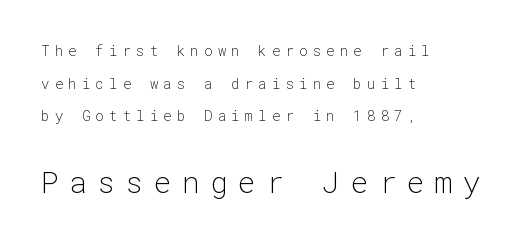
Which chunk is bigger? The second one — the bottom block dwarfs the top. Characters follow at a spacing far wider than the type designer built in. I'd call this a sans setting — the letters go barefoot. The lettering holds an erect, upright posture throughout.
